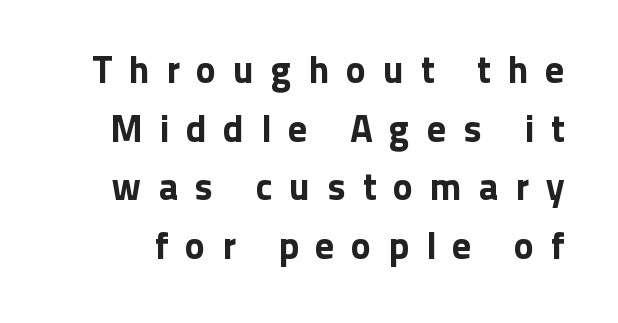
Q: Is the text italic (slanted)? A: No, it is upright.
Q: Is the typeface a serif or a sans-serif typeface? A: Sans-serif.
Q: Is the text underlined? A: No.
Q: Is the spacing between letters normal or unusually wide? A: Unusually wide.
Q: Is the spacing between lines tight, normal or loose? A: Normal.
Q: Width (condensed, normal, or wide)? A: Normal.
Q: Stroke contrast? A: Low.
Q: x-height? A: Medium.
Q: Monospaced? A: No.
